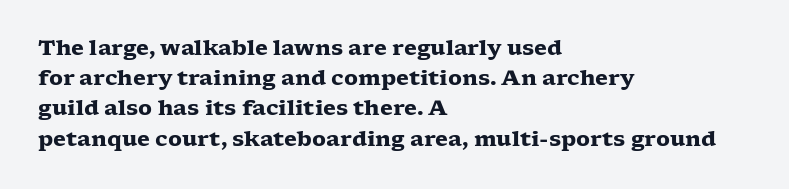
Emphasis by weight is at full strength: bold. Compared with typical body copy, the letter spacing here is the same. The passage shown is not underscored anywhere. Each new line begins a customary step beneath the previous one.
